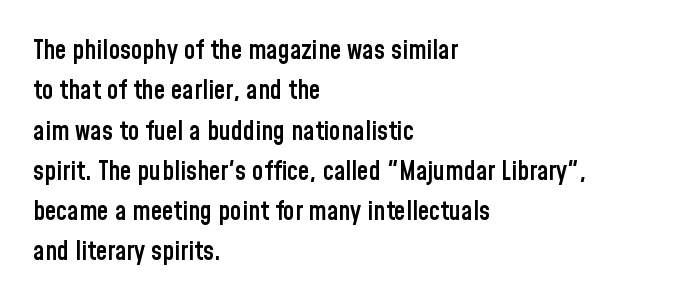
The image shows 26 px text type, upright; set left-aligned, normal line spacing (1.55x), normal letter spacing, not underlined.
